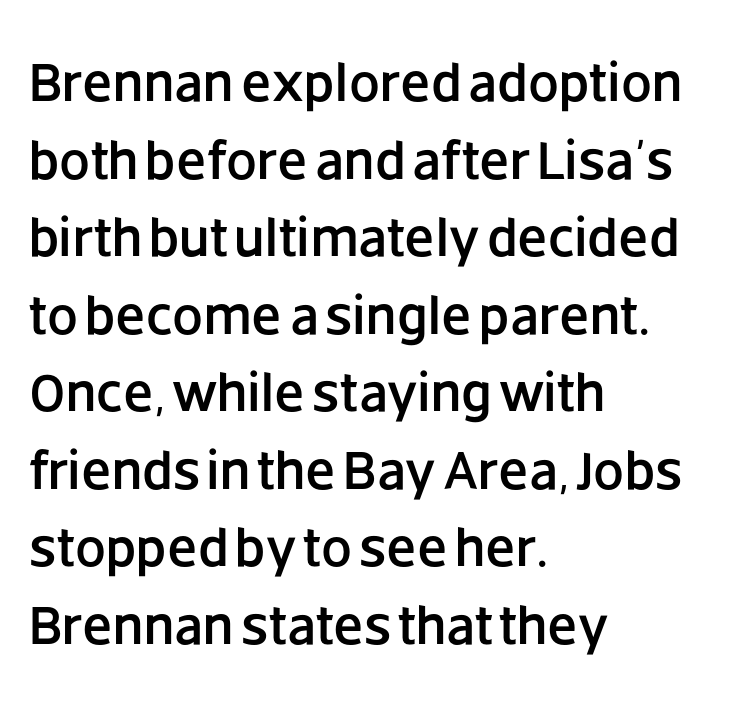
{"serif": "no", "italic": "no", "width": "normal", "stroke_contrast": "low", "x_height": "large", "monospaced": "no", "underline": "no", "align": "left", "line_spacing": "normal", "line_spacing_ratio": 1.41, "letter_spacing": "normal", "letter_spacing_em": 0.0, "glyph_px": 55}
